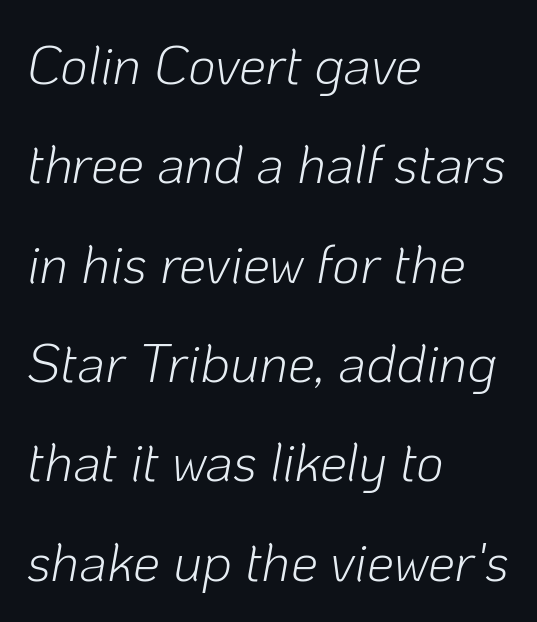
{"italic": "yes", "lean": "right", "slant_degrees": 10, "bold": "no", "weight": "light", "width": "normal", "stroke_contrast": "low", "x_height": "medium", "monospaced": "no", "underline": "no", "align": "left", "line_spacing_ratio": 1.84, "letter_spacing": "normal", "letter_spacing_em": 0.0, "glyph_px": 54}
